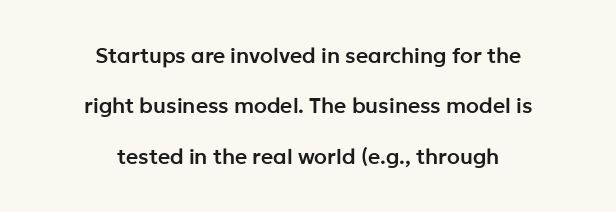
Q: Is the text italic (slanted)? A: No, it is upright.
Q: Is the text underlined? A: No.
Q: How is the paragraph aligned? A: Centered.
Q: Is the spacing between letters normal or unusually wide? A: Normal.
Q: Is the spacing between lines tight, normal or loose? A: Loose.
